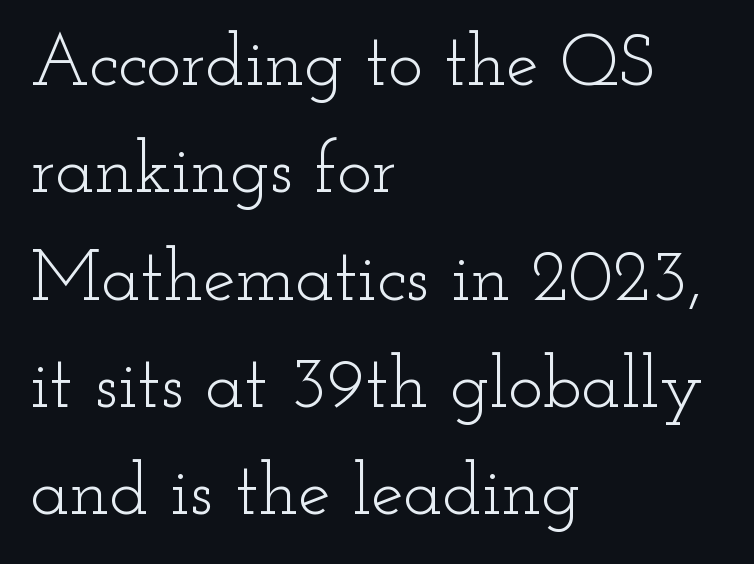
{"serif": "yes", "italic": "no", "bold": "no", "weight": "light", "width": "wide", "stroke_contrast": "low", "x_height": "small", "monospaced": "no", "underline": "no", "align": "left", "line_spacing": "normal", "line_spacing_ratio": 1.47, "letter_spacing": "normal", "letter_spacing_em": 0.0, "glyph_px": 73}
